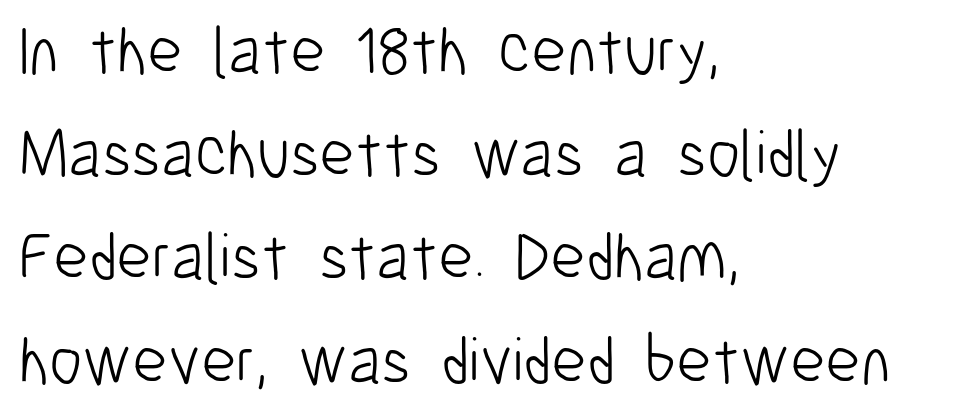
{"serif": "no", "italic": "no", "bold": "no", "weight": "light", "width": "condensed", "stroke_contrast": "low", "x_height": "medium", "monospaced": "no", "underline": "no", "align": "left", "line_spacing": "normal", "line_spacing_ratio": 1.54, "letter_spacing": "normal", "letter_spacing_em": 0.0, "glyph_px": 67}
